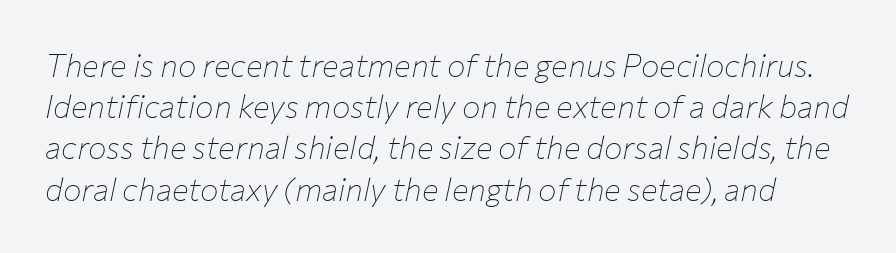
Q: Is the text bold? A: No.
Q: Is the text italic (slanted)? A: Yes, it leans right by about 12 degrees.
Q: Is the text underlined? A: No.
Q: Is the spacing between letters normal or unusually wide? A: Normal.
Q: Is the spacing between lines tight, normal or loose? A: Normal.
Q: Width (condensed, normal, or wide)? A: Normal.
Q: Stroke contrast? A: Low.
Q: x-height? A: Medium.
Q: Monospaced? A: No.
